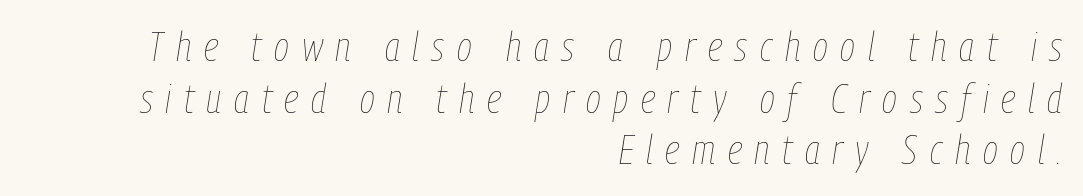
If you drew a ruler down the right edge, every line would touch it. The rendering inserts visible extra space after every character. No extra ink here — the face is not bold. Only glyphs here, with clear space below each row.
